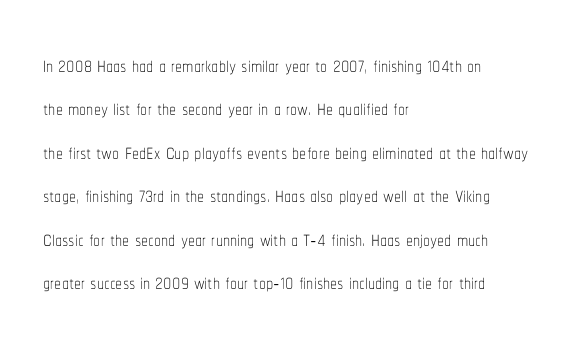
The image shows 28 px thin, condensed type, upright; set left-aligned, normal line spacing (1.55x), normal letter spacing, not underlined; low stroke contrast and a medium x-height.
